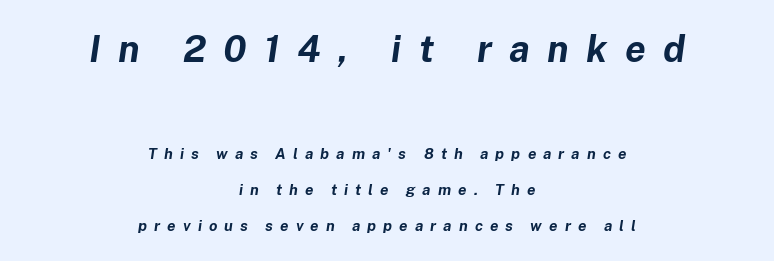
Summary of vertical rhythm: relaxed, with wide interline spacing. The glyphs are unaccompanied by any horizontal stroke below them. Visually, the top section dominates because its glyphs are scaled up. The type is letterspaced generously, with wide tracking. The passage shown is emphatically bold.
